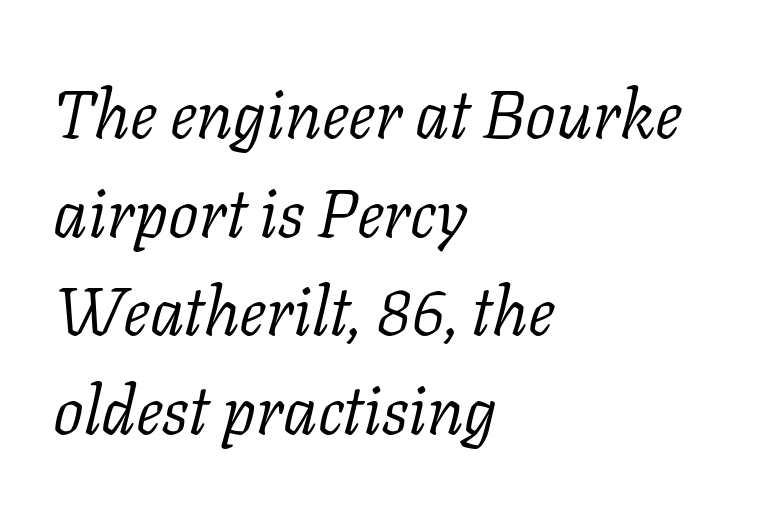
Q: Is the text bold? A: No.
Q: Is the text italic (slanted)? A: Yes, it leans right by about 11 degrees.
Q: Is the typeface a serif or a sans-serif typeface? A: Serif.
Q: Is the text underlined? A: No.
Q: How is the paragraph aligned? A: Left-aligned.
Q: Is the spacing between letters normal or unusually wide? A: Normal.
Q: Is the spacing between lines tight, normal or loose? A: Normal.
Q: Width (condensed, normal, or wide)? A: Normal.
Q: Stroke contrast? A: Low.
Q: x-height? A: Medium.
Q: Monospaced? A: No.
